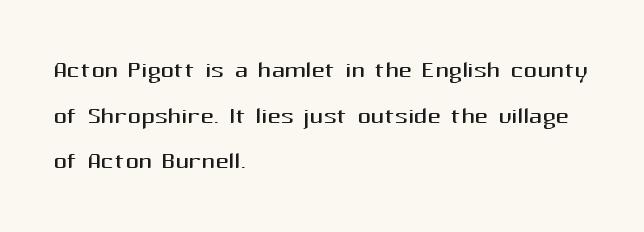
Q: Is the text bold? A: No.
Q: Is the text italic (slanted)? A: No, it is upright.
Q: Is the typeface a serif or a sans-serif typeface? A: Sans-serif.
Q: Is the text underlined? A: No.
Q: How is the paragraph aligned? A: Left-aligned.
Q: Is the spacing between letters normal or unusually wide? A: Normal.
Q: Is the spacing between lines tight, normal or loose? A: Normal.
Q: Width (condensed, normal, or wide)? A: Normal.
Q: Stroke contrast? A: Medium.
Q: x-height? A: Medium.
Q: Monospaced? A: No.
